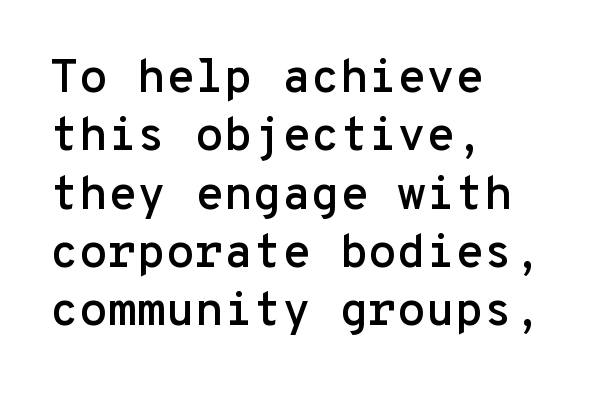
Think of a typewriter: that constant character pitch is what you see here. A bare baseline throughout the passage. If you drew a ruler down the left edge, every line would touch it. The typeface chosen for these lines omits serifs.
